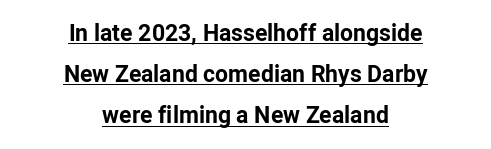
{"italic": "no", "bold": "yes", "underline": "yes", "align": "center", "line_spacing_ratio": 1.79, "letter_spacing": "normal", "letter_spacing_em": 0.0, "glyph_px": 23}
